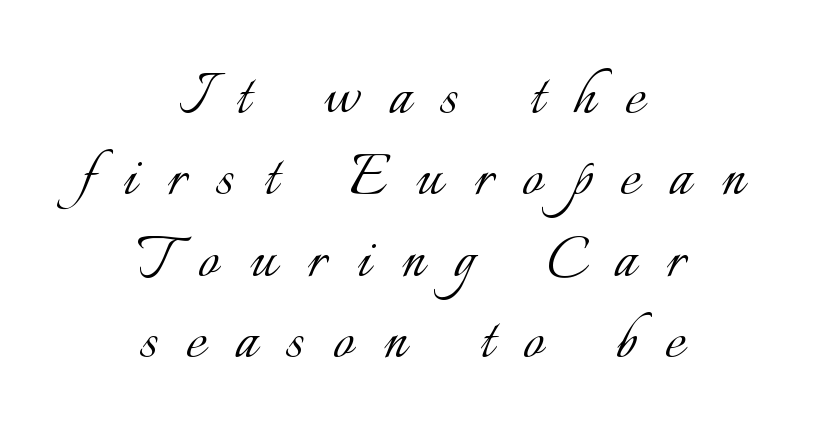
Display-style spreading of the glyphs; the letterfit is very open. The strip under each line holds only bare page. Students, observe: this is what under-led, compact text looks like.
